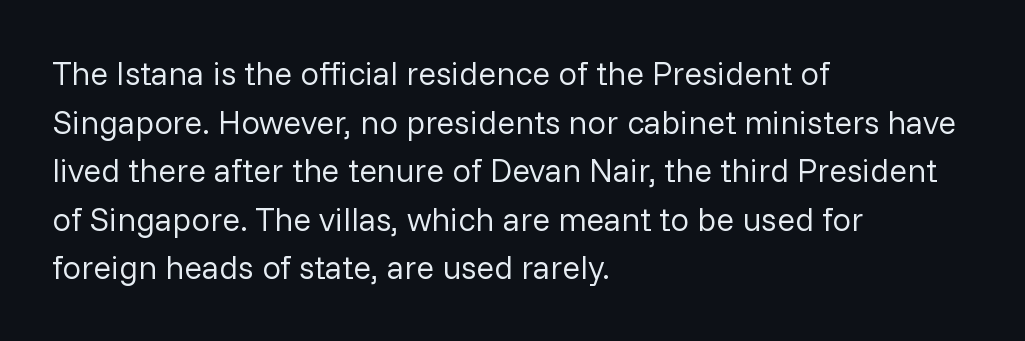
{"serif": "no", "italic": "no", "bold": "no", "weight": "regular", "width": "normal", "stroke_contrast": "low", "x_height": "medium", "monospaced": "no", "underline": "no", "align": "left", "line_spacing": "normal", "line_spacing_ratio": 1.47, "letter_spacing": "normal", "letter_spacing_em": 0.0, "glyph_px": 33}
